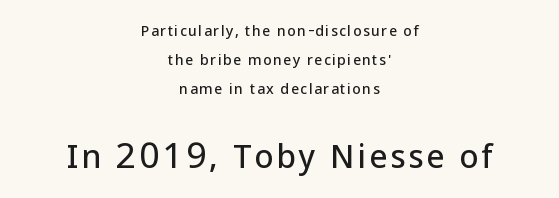
Q: Is the text italic (slanted)? A: No, it is upright.
Q: Is the typeface a serif or a sans-serif typeface? A: Sans-serif.
Q: Is the text underlined? A: No.
Q: How is the paragraph aligned? A: Centered.
Q: Is the spacing between lines tight, normal or loose? A: Loose.
Q: Which block of text is set in a larger size, the first (top) or the second (bottom)? A: The second (bottom) one.
Q: Width (condensed, normal, or wide)? A: Normal.
Q: Stroke contrast? A: Low.
Q: x-height? A: Medium.
Q: Monospaced? A: No.
